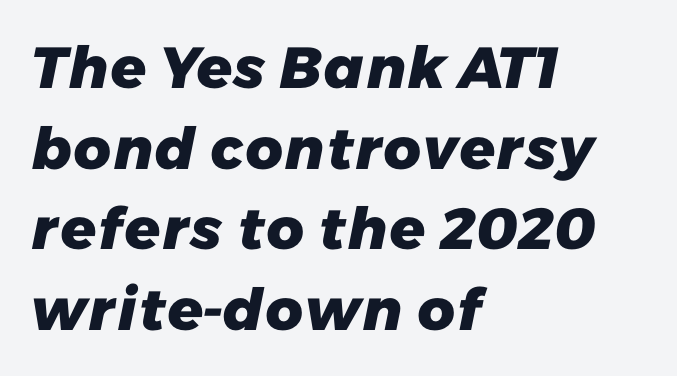
Q: Is the text bold? A: Yes.
Q: Is the typeface a serif or a sans-serif typeface? A: Sans-serif.
Q: Is the text underlined? A: No.
Q: How is the paragraph aligned? A: Left-aligned.
Q: Is the spacing between letters normal or unusually wide? A: Normal.
Q: Is the spacing between lines tight, normal or loose? A: Normal.
Q: Width (condensed, normal, or wide)? A: Normal.
Q: Stroke contrast? A: Low.
Q: x-height? A: Medium.
Q: Monospaced? A: No.
